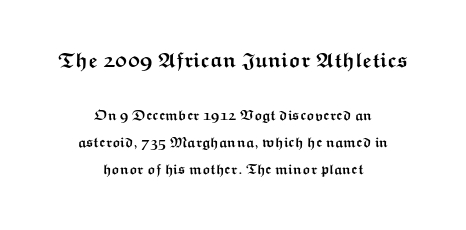
The image shows 21 px bold type, upright; set centered, loose line spacing (1.95x), normal letter spacing, not underlined; the first (top) block is 1.5x larger.
